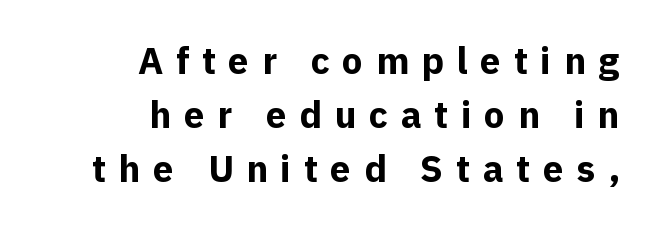
{"serif": "no", "italic": "no", "bold": "yes", "weight": "bold", "width": "normal", "x_height": "medium", "monospaced": "no", "underline": "no", "align": "right", "line_spacing": "normal", "line_spacing_ratio": 1.46, "letter_spacing": "wide", "letter_spacing_em": 0.34, "glyph_px": 37}
